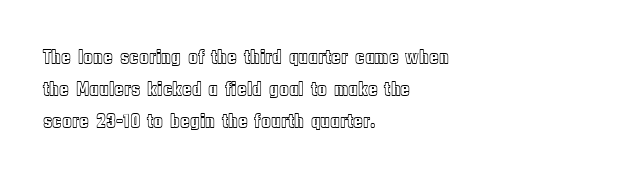
Posture: straight, roman, zero tilt. The ragged edge is on the right, which tells us the setting is flush left. The words here are not underlined. Inter-character spacing is left at the font's built-in metrics. What's the leading like? Ordinary, nothing unusual.
